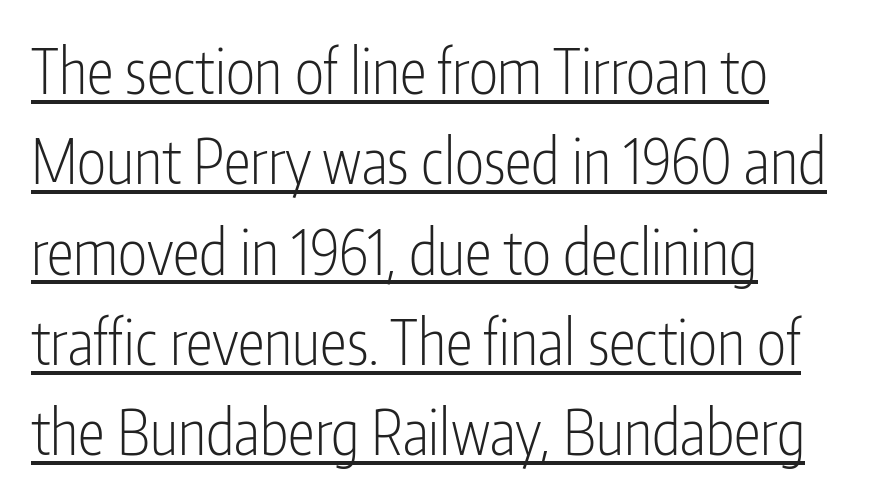
{"serif": "no", "italic": "no", "bold": "no", "weight": "light", "width": "condensed", "stroke_contrast": "low", "x_height": "medium", "monospaced": "no", "underline": "yes", "align": "left", "line_spacing": "normal", "line_spacing_ratio": 1.48, "letter_spacing": "normal", "letter_spacing_em": 0.0, "glyph_px": 61}
